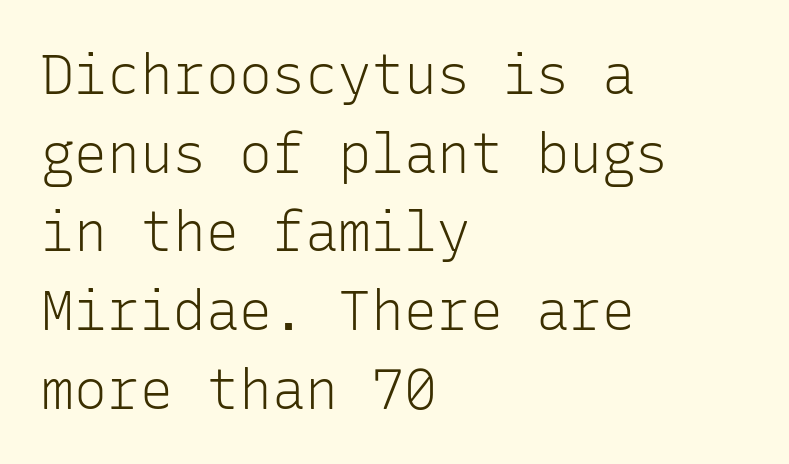
A typesetter would call this zero additional tracking. Unlike a traditional serif, this face leaves its strokes unadorned. Is this a fixed-width face? Yes — each glyph sits in an identical cell. In terms of posture, this sample is upright. The string is rendered with underlining switched off. The lines in this sample share a left origin and differ only in where they stop.
